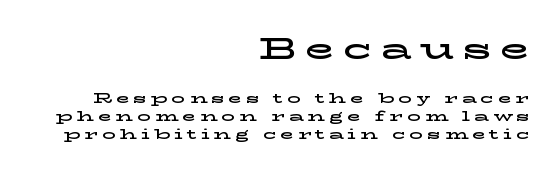
The image shows 30 px wide serif type, upright; set right-aligned, normal line spacing (1.28x), unusually wide letter spacing (+0.28 em), not underlined; the first (top) block is 2.14x larger; low stroke contrast and a medium x-height.
